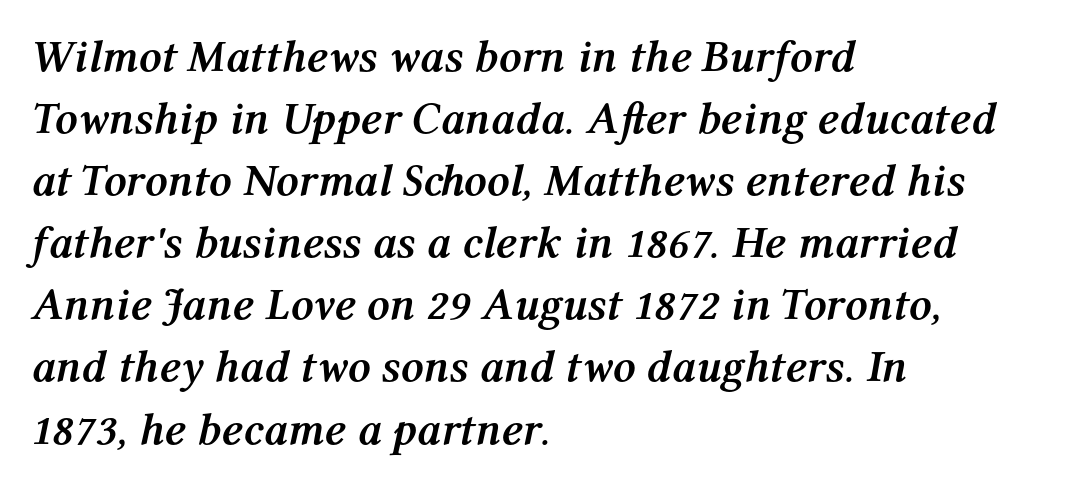
Q: Is the text bold? A: Yes.
Q: Is the text italic (slanted)? A: Yes, it leans right by about 12 degrees.
Q: Is the text underlined? A: No.
Q: How is the paragraph aligned? A: Left-aligned.
Q: Is the spacing between letters normal or unusually wide? A: Normal.
Q: Is the spacing between lines tight, normal or loose? A: Normal.
Q: Width (condensed, normal, or wide)? A: Normal.
Q: Stroke contrast? A: Medium.
Q: x-height? A: Medium.
Q: Monospaced? A: No.
